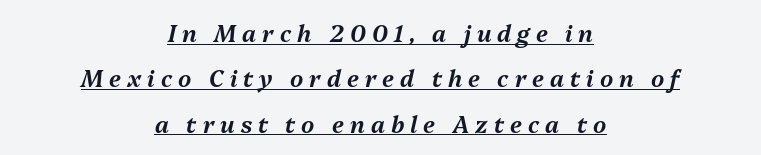
{"italic": "yes", "lean": "right", "slant_degrees": 13, "underline": "yes", "align": "center", "line_spacing": "loose", "line_spacing_ratio": 1.97, "letter_spacing": "wide", "letter_spacing_em": 0.26, "glyph_px": 23}
